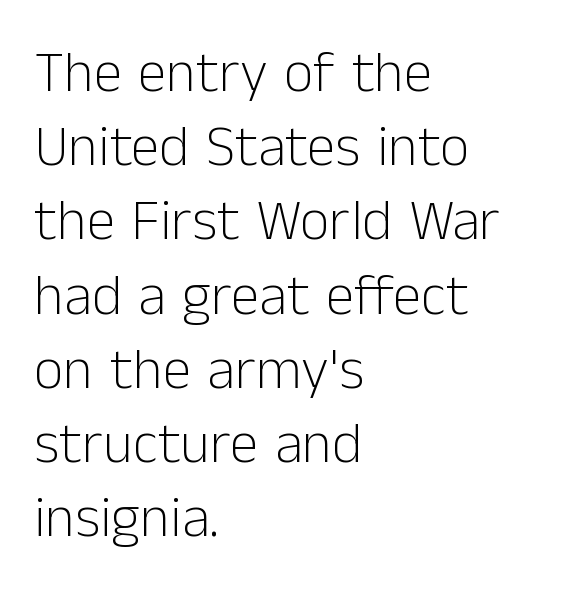
Q: Is the text bold? A: No.
Q: Is the text italic (slanted)? A: No, it is upright.
Q: Is the typeface a serif or a sans-serif typeface? A: Sans-serif.
Q: Is the text underlined? A: No.
Q: How is the paragraph aligned? A: Left-aligned.
Q: Is the spacing between letters normal or unusually wide? A: Normal.
Q: Is the spacing between lines tight, normal or loose? A: Normal.
Q: Width (condensed, normal, or wide)? A: Normal.
Q: Stroke contrast? A: Low.
Q: x-height? A: Medium.
Q: Monospaced? A: No.
